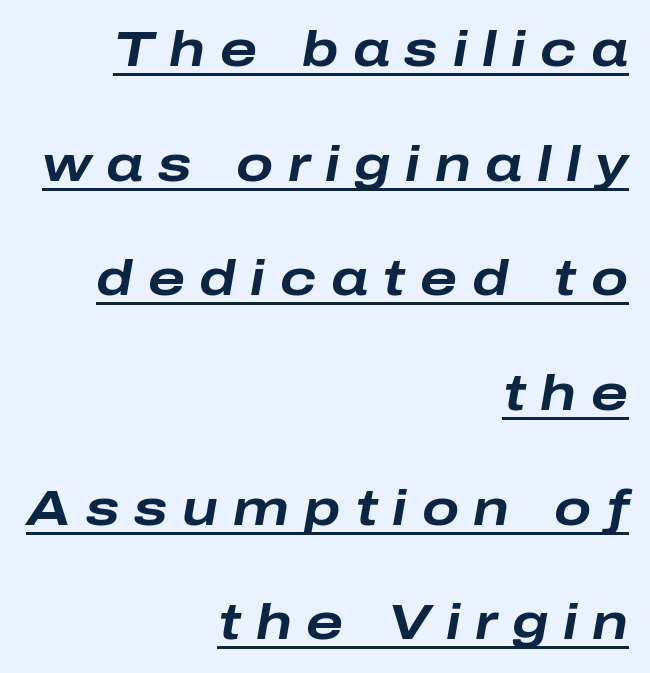
Caption: multi-line text, flush right, ragged left. Honestly, the rows look like they've been pulled way apart. Glyph-to-glyph distance is far greater than everyday printed text. Think of a printed novel: that variable character pitch is what you see here. Weight: bold. The whole block is typeset with a tilt.
